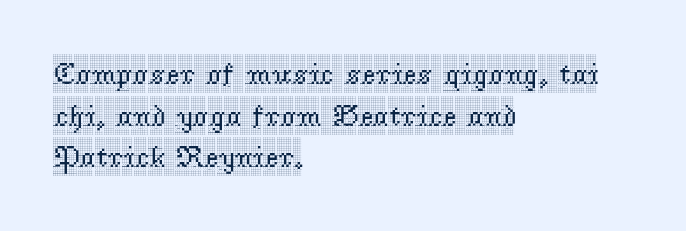
Visually the block forms a straight wall on the left and a jagged coastline on the right. A typesetter would call this zero additional tracking. Notice how the stems are strictly vertical — no italics here. Yep, those are serifs on the letters. The space directly below the letters is spotless. What's the leading like? Ordinary, nothing unusual.
